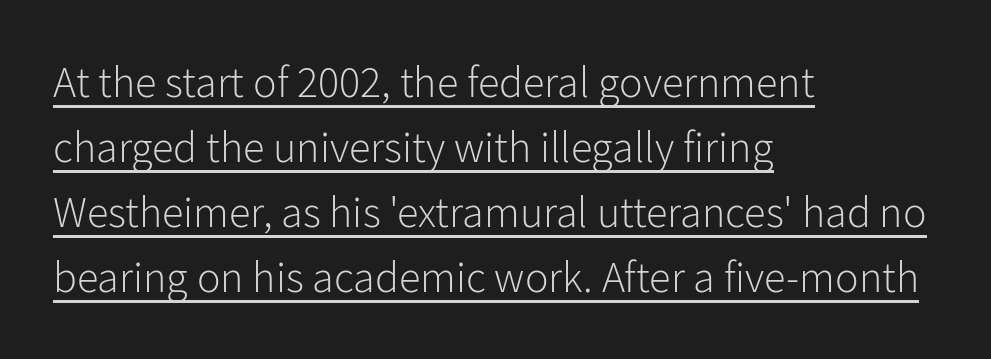
The image shows 44 px light sans-serif type, upright; set left-aligned, normal line spacing (1.48x), normal letter spacing, underlined; low stroke contrast and a medium x-height.
